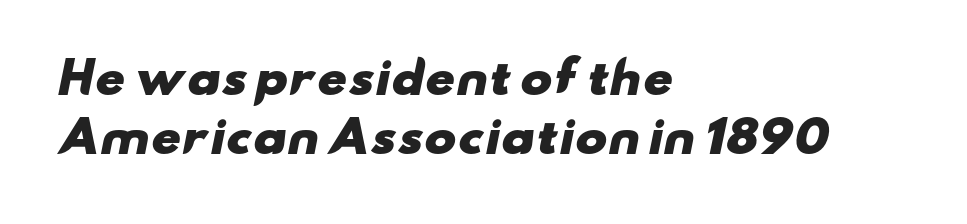
Here the designer chose a conventional face with non-uniform glyph widths. The text block is weighted toward the left margin, trailing off unevenly rightward. One glance says typical: line gaps are just what's usual. Spacing between characters is what you'd get straight out of the box. A sans-serif font was chosen for this passage.
